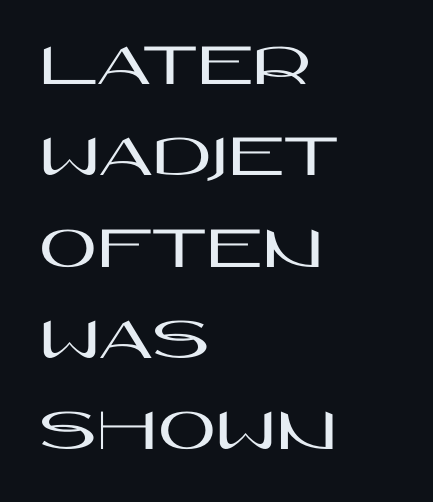
{"serif": "no", "italic": "no", "width": "wide", "stroke_contrast": "high", "x_height": "large", "monospaced": "no", "underline": "no", "align": "left", "line_spacing": "normal", "line_spacing_ratio": 1.45, "letter_spacing": "normal", "letter_spacing_em": 0.0, "glyph_px": 63}
